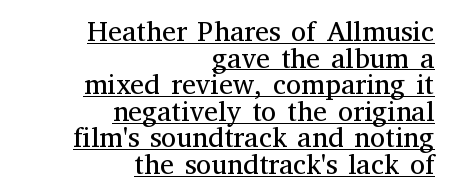
{"serif": "yes", "italic": "no", "bold": "no", "weight": "regular", "width": "normal", "stroke_contrast": "medium", "x_height": "medium", "monospaced": "no", "underline": "yes", "align": "right", "line_spacing": "tight", "line_spacing_ratio": 0.95, "letter_spacing": "normal", "letter_spacing_em": 0.0, "glyph_px": 28}
